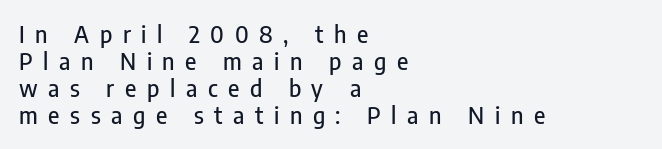
The image shows 23 px text type, upright; set left-aligned, line spacing 1.17x, unusually wide letter spacing (+0.46 em), not underlined.
